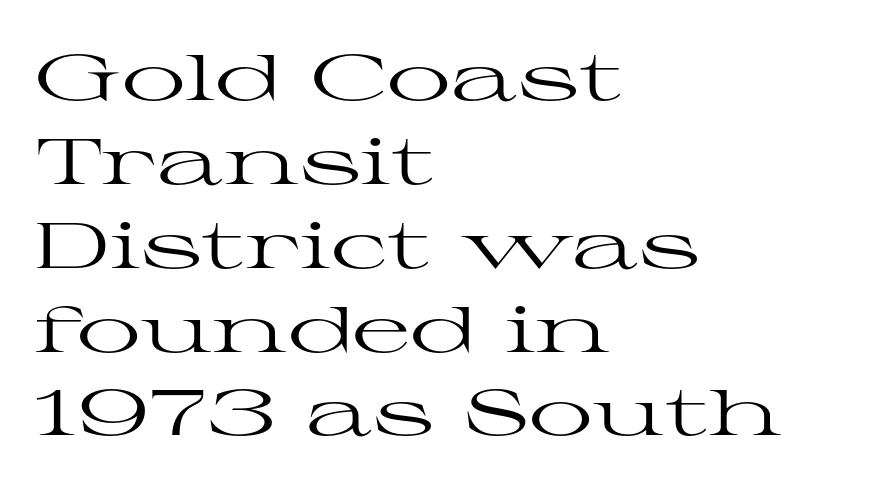
No italicization has been applied; the sample stays upright. Check under the words: just untouched page. Stroke terminals: seriffed. The rendering uses a moderate line-height, typical for paragraphs. The gaps between neighbouring characters are ordinary and unremarkable.
